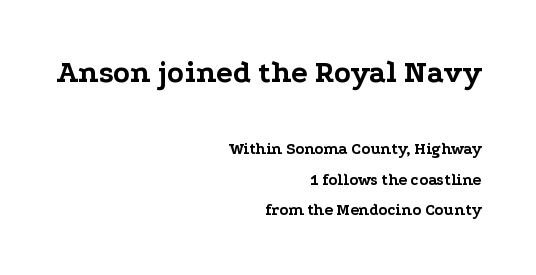
{"serif": "yes", "italic": "no", "bold": "yes", "weight": "bold", "width": "wide", "stroke_contrast": "low", "x_height": "medium", "monospaced": "no", "underline": "no", "align": "right", "line_spacing": "loose", "line_spacing_ratio": 1.93, "letter_spacing": "normal", "letter_spacing_em": 0.0, "larger_block": "first", "size_ratio": 1.94, "glyph_px": 31}
